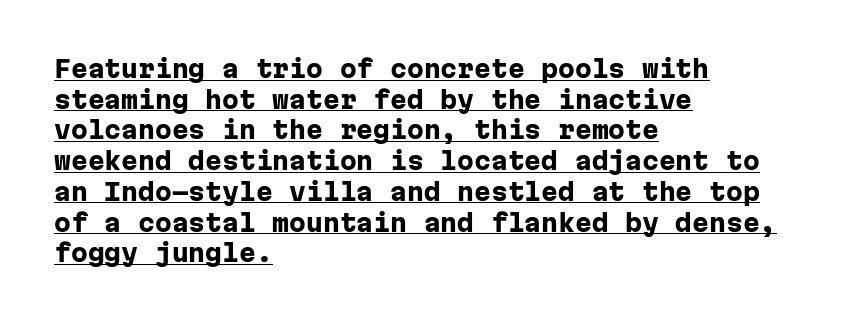
The image shows 24 px bold type, upright; set left-aligned, normal line spacing (1.28x), normal letter spacing, underlined.
